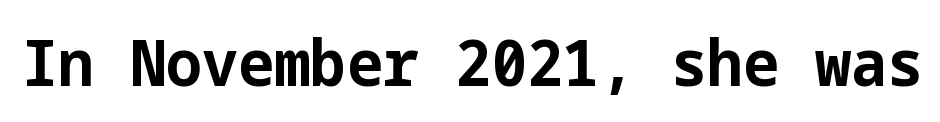
Q: Is the text bold? A: Yes.
Q: Is the text italic (slanted)? A: No, it is upright.
Q: Is the typeface a serif or a sans-serif typeface? A: Sans-serif.
Q: Is the text underlined? A: No.
Q: Is the spacing between letters normal or unusually wide? A: Normal.
Q: Width (condensed, normal, or wide)? A: Normal.
Q: Stroke contrast? A: Low.
Q: x-height? A: Medium.
